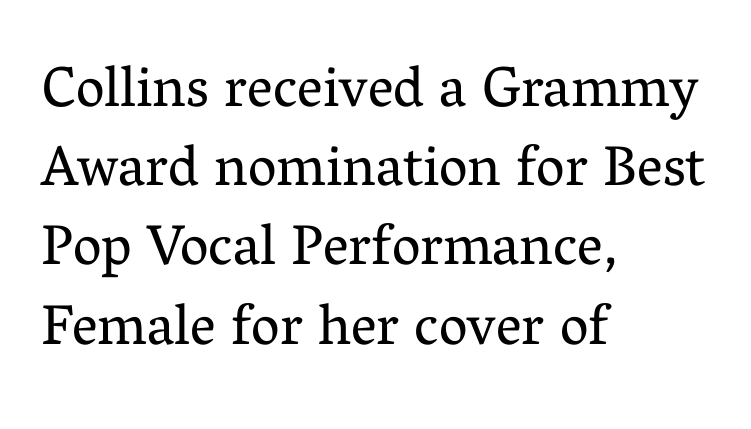
Q: Is the text bold? A: No.
Q: Is the text italic (slanted)? A: No, it is upright.
Q: Is the typeface a serif or a sans-serif typeface? A: Serif.
Q: Is the text underlined? A: No.
Q: How is the paragraph aligned? A: Left-aligned.
Q: Is the spacing between letters normal or unusually wide? A: Normal.
Q: Is the spacing between lines tight, normal or loose? A: Normal.
Q: Width (condensed, normal, or wide)? A: Normal.
Q: Stroke contrast? A: Medium.
Q: x-height? A: Medium.
Q: Monospaced? A: No.
